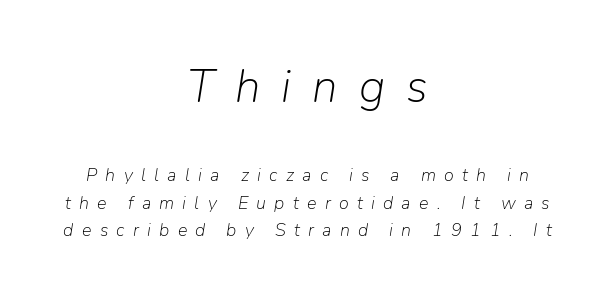
The image shows 46 px light type, italic (leaning right); set centered, normal line spacing (1.53x), unusually wide letter spacing (+0.46 em), not underlined; the first (top) block is 2.56x larger; low stroke contrast and a medium x-height.
